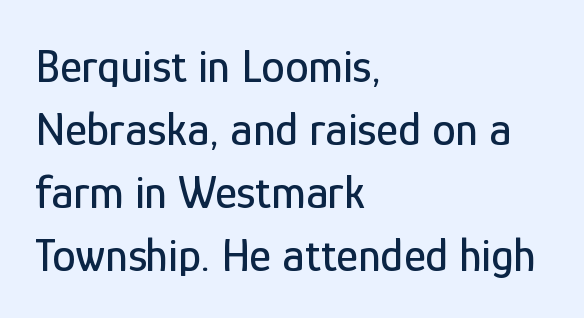
The image shows 47 px condensed sans-serif type, upright; set left-aligned, normal line spacing (1.34x), normal letter spacing, not underlined; low stroke contrast and a medium x-height.
